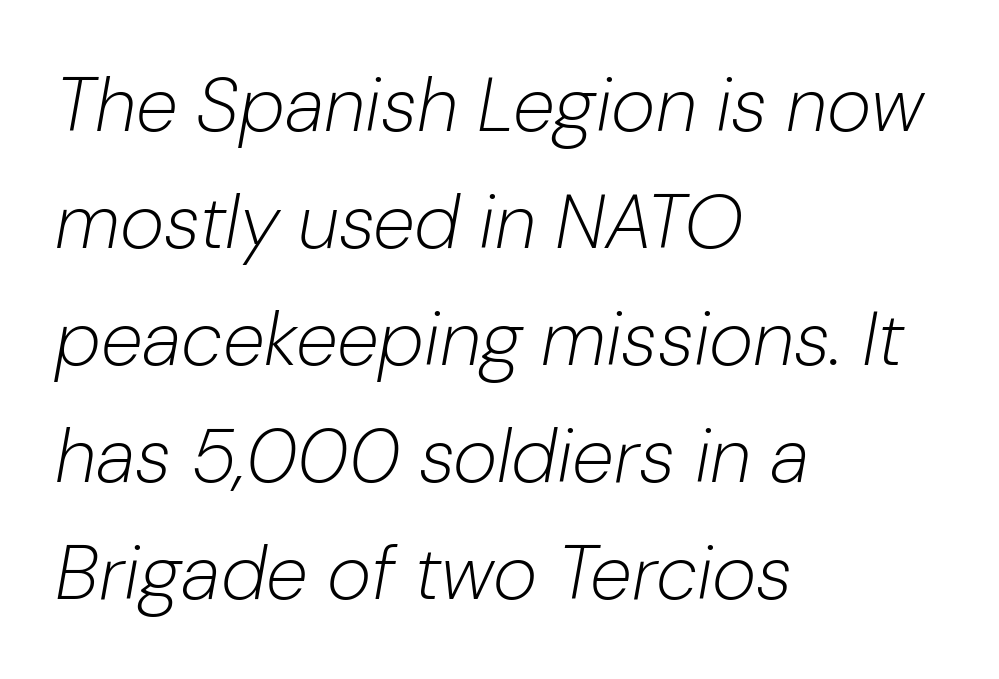
Looks like regular typesetting: each glyph gets only the width it needs. Italic? Definitely — the glyphs are oblique. Caption: multi-line text, flush left, ragged right. How are the letters spaced? Ordinarily, with no added tracking. The letterforms sit at book weight or below.
